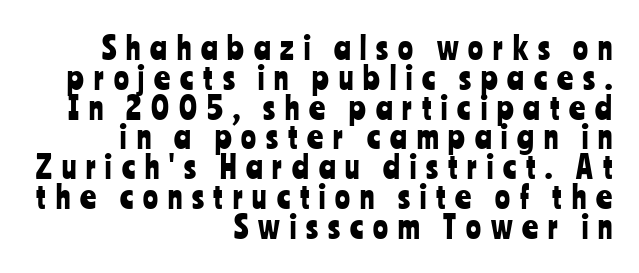
The image shows 31 px condensed sans-serif type, upright; set right-aligned, tight line spacing (0.96x), unusually wide letter spacing (+0.32 em), not underlined; low stroke contrast and a medium x-height.
